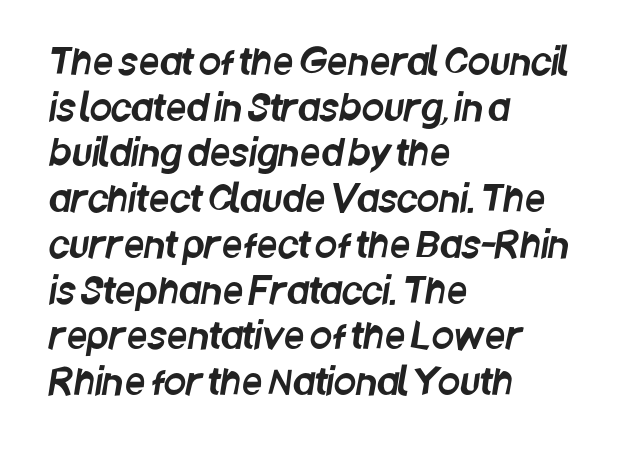
Alignment: flush left. The rendering keeps characters at their native spacing. Looks like regular typesetting: each glyph gets only the width it needs. Is this a sans? Yes — the strokes have no serifs.
